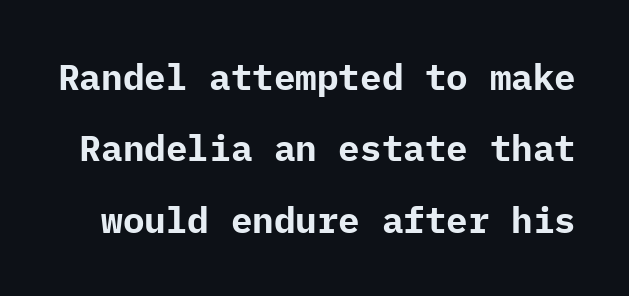
Q: Is the text bold? A: Yes.
Q: Is the text italic (slanted)? A: No, it is upright.
Q: Is the typeface a serif or a sans-serif typeface? A: Sans-serif.
Q: Is the text underlined? A: No.
Q: Is the spacing between letters normal or unusually wide? A: Normal.
Q: Is the spacing between lines tight, normal or loose? A: Loose.
Q: Width (condensed, normal, or wide)? A: Normal.
Q: Stroke contrast? A: Low.
Q: x-height? A: Medium.
